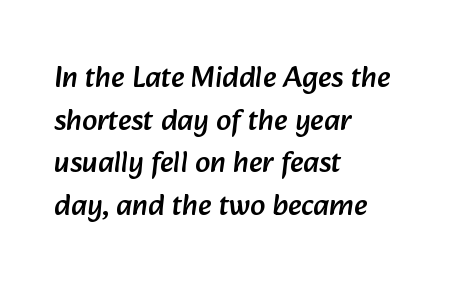
Q: Is the typeface a serif or a sans-serif typeface? A: Sans-serif.
Q: Is the text underlined? A: No.
Q: How is the paragraph aligned? A: Left-aligned.
Q: Is the spacing between letters normal or unusually wide? A: Normal.
Q: Is the spacing between lines tight, normal or loose? A: Normal.
Q: Width (condensed, normal, or wide)? A: Normal.
Q: Stroke contrast? A: Low.
Q: x-height? A: Medium.
Q: Monospaced? A: No.
